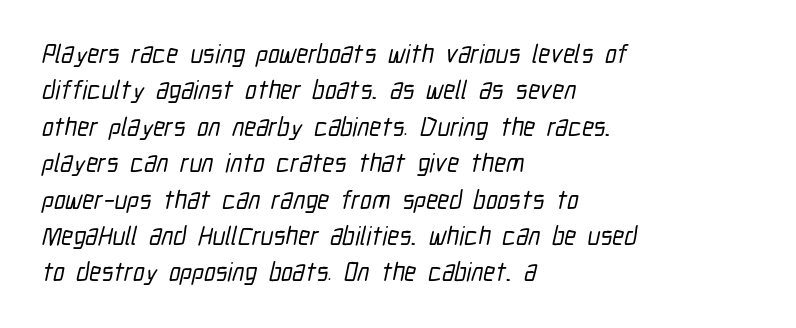
{"underline": "no", "align": "left", "line_spacing": "normal", "line_spacing_ratio": 1.4, "letter_spacing": "normal", "letter_spacing_em": 0.0, "glyph_px": 26}
